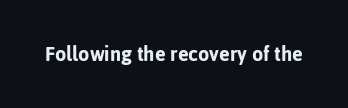
Each word holds together tightly as a unit, with standard inter-letter gaps. Posture: upright roman. The specimen omits any rule beneath the text block's lines.
